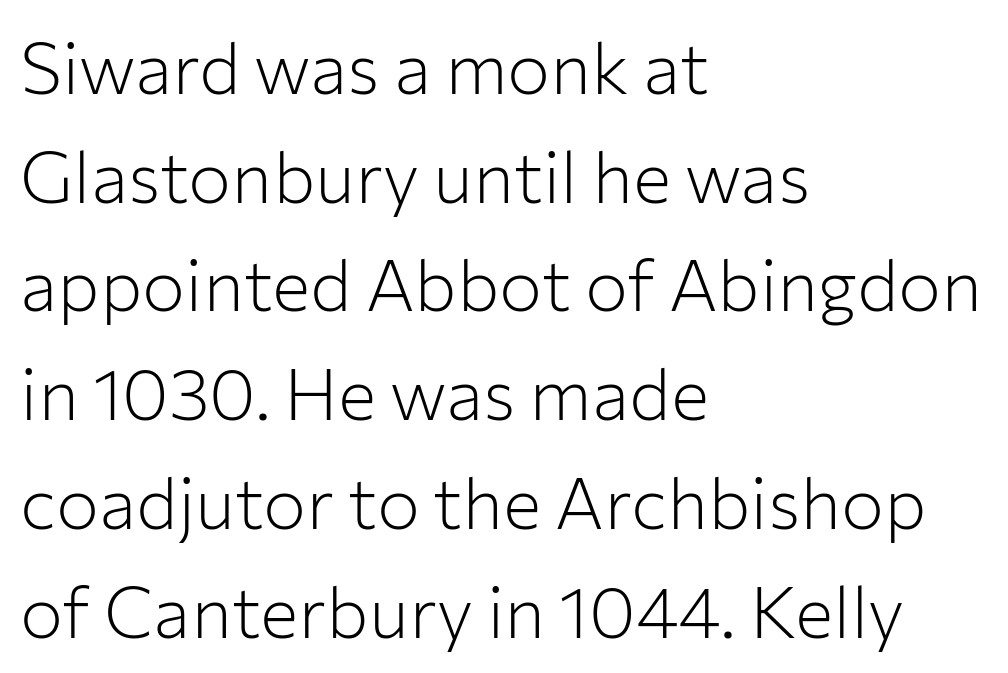
{"serif": "no", "italic": "no", "bold": "no", "weight": "light", "width": "normal", "stroke_contrast": "low", "x_height": "medium", "monospaced": "no", "underline": "no", "align": "left", "line_spacing": "normal", "line_spacing_ratio": 1.51, "letter_spacing": "normal", "letter_spacing_em": 0.0, "glyph_px": 72}
